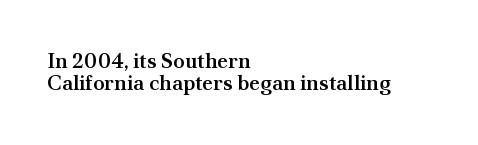
Q: Is the text bold? A: Semi-bold.
Q: Is the text italic (slanted)? A: No, it is upright.
Q: Is the text underlined? A: No.
Q: How is the paragraph aligned? A: Left-aligned.
Q: Is the spacing between letters normal or unusually wide? A: Normal.
Q: Is the spacing between lines tight, normal or loose? A: Tight.
